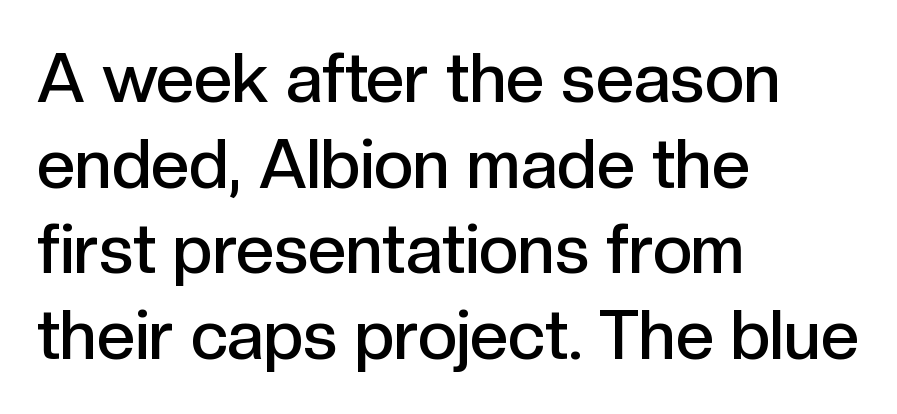
Q: Is the text bold? A: Semi-bold.
Q: Is the text italic (slanted)? A: No, it is upright.
Q: Is the typeface a serif or a sans-serif typeface? A: Sans-serif.
Q: Is the text underlined? A: No.
Q: How is the paragraph aligned? A: Left-aligned.
Q: Is the spacing between letters normal or unusually wide? A: Normal.
Q: Is the spacing between lines tight, normal or loose? A: Normal.
Q: Width (condensed, normal, or wide)? A: Normal.
Q: x-height? A: Medium.
Q: Monospaced? A: No.
